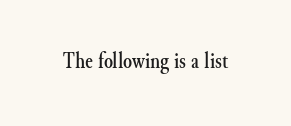
Q: Is the text italic (slanted)? A: No, it is upright.
Q: Is the text underlined? A: No.
Q: Is the spacing between letters normal or unusually wide? A: Normal.
